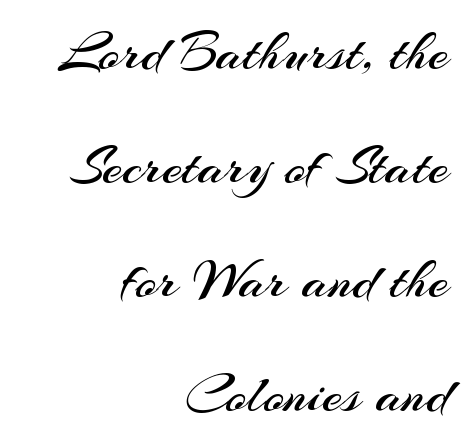
{"serif": "no", "bold": "no", "weight": "regular", "width": "normal", "stroke_contrast": "medium", "x_height": "small", "monospaced": "no", "underline": "no", "align": "right", "line_spacing": "loose", "line_spacing_ratio": 2.0, "letter_spacing": "normal", "letter_spacing_em": 0.0, "glyph_px": 57}
